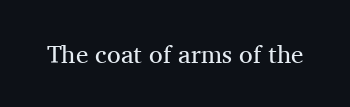
{"italic": "no", "bold": "no", "underline": "no", "letter_spacing": "normal", "letter_spacing_em": 0.0, "glyph_px": 25}
